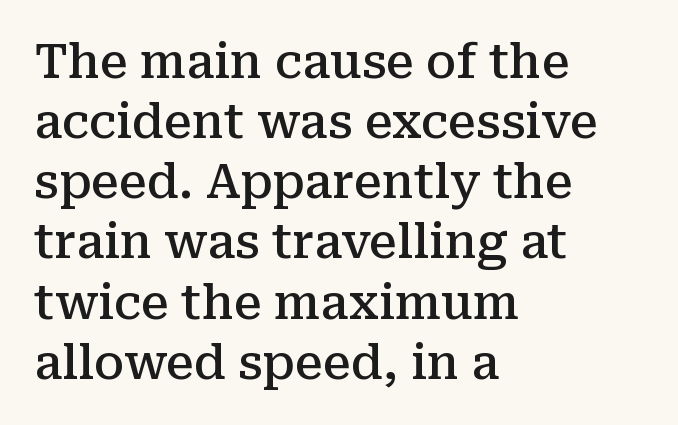
Each letter's strokes conclude with small projecting serifs. Is this a fixed-width face? No — the glyphs have proportional, varying widths. It's the straight-up-and-down kind of type. Evenly set lines give the paragraph a standard silhouette. The space beneath each line is pristine and unruled.
